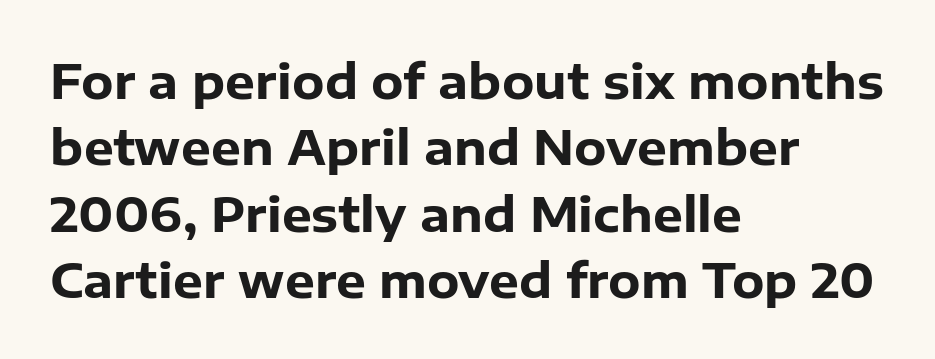
{"serif": "no", "italic": "no", "bold": "yes", "weight": "heavy", "width": "normal", "stroke_contrast": "low", "x_height": "medium", "monospaced": "no", "underline": "no", "align": "left", "line_spacing": "normal", "line_spacing_ratio": 1.41, "letter_spacing": "normal", "letter_spacing_em": 0.0, "glyph_px": 47}
